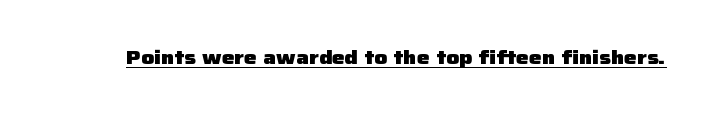
Q: Is the text bold? A: Yes.
Q: Is the text italic (slanted)? A: No, it is upright.
Q: Is the text underlined? A: Yes.
Q: Is the spacing between letters normal or unusually wide? A: Normal.
